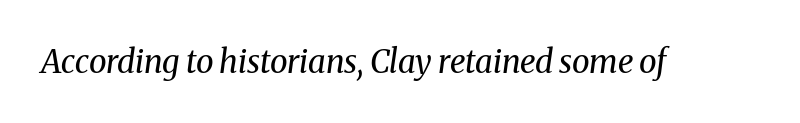
{"serif": "yes", "italic": "yes", "lean": "right", "slant_degrees": 8, "bold": "no", "weight": "regular", "width": "normal", "stroke_contrast": "medium", "x_height": "medium", "monospaced": "no", "underline": "no", "letter_spacing": "normal", "letter_spacing_em": 0.0, "glyph_px": 32}
